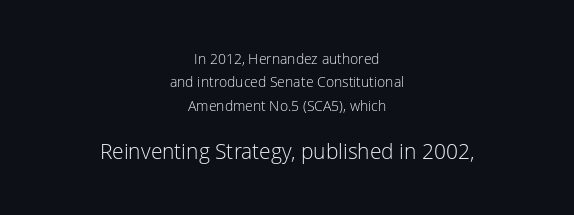
{"italic": "no", "bold": "no", "underline": "no", "align": "center", "line_spacing": "normal", "line_spacing_ratio": 1.67, "letter_spacing": "normal", "letter_spacing_em": 0.0, "larger_block": "second", "size_ratio": 1.5, "glyph_px": 21}
